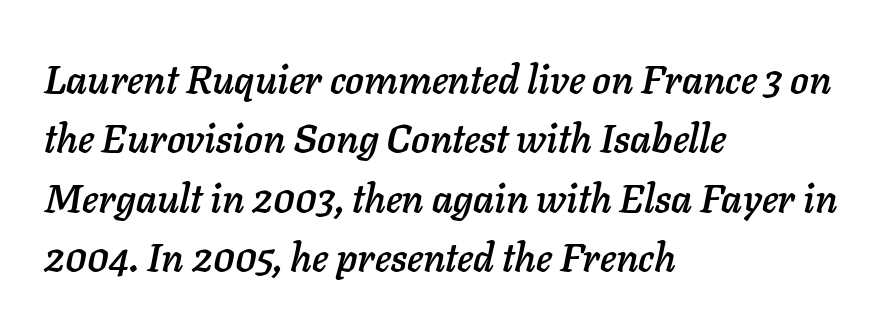
The image shows 39 px text type, italic (leaning right); set left-aligned, normal line spacing (1.52x), normal letter spacing, not underlined; low stroke contrast and a medium x-height.
